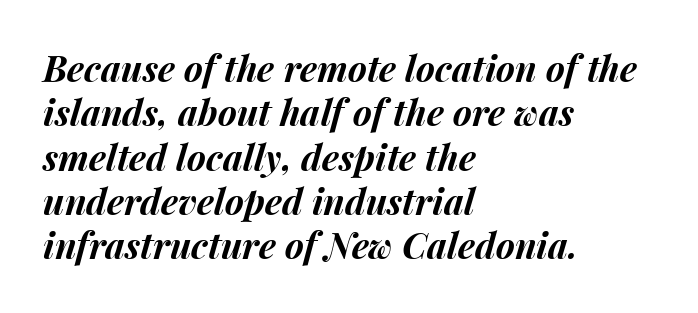
The image shows 36 px bold type, italic (leaning right); set left-aligned, line spacing 1.23x, normal letter spacing, not underlined; medium stroke contrast and a medium x-height.
